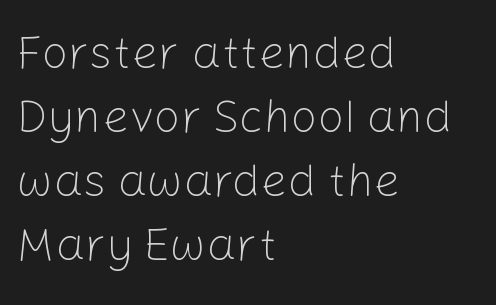
The passage shown is typed in a proportional face where columns would drift. The face used here is rendered with its standard letterfit. The baseline area is clear. The text was rendered using a sans face with plain stroke endings.
